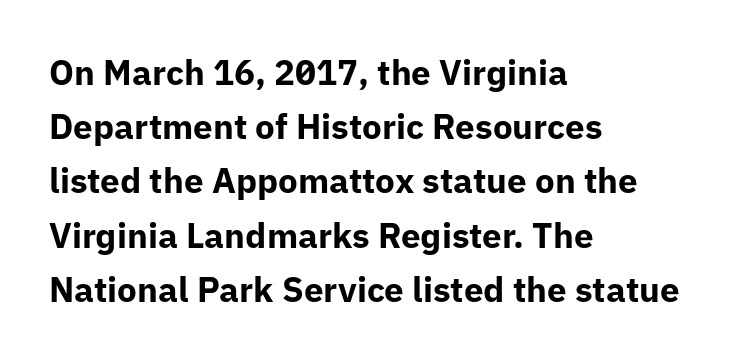
The image shows 35 px bold sans-serif type, upright; set left-aligned, normal line spacing (1.55x), normal letter spacing, not underlined; low stroke contrast and a medium x-height.
